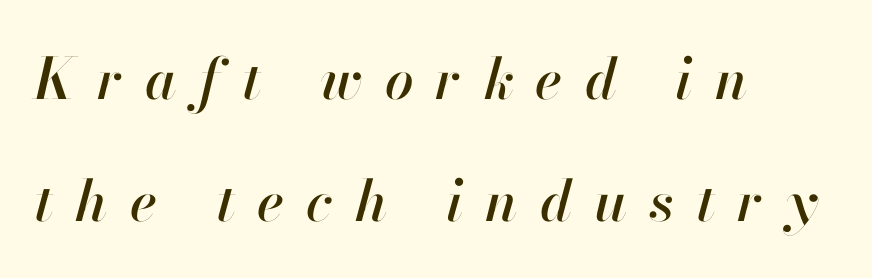
Here the glyphs are tracked loosely, breaking word shapes into spaced letters. Notice how the passage keeps a crisp vertical edge on the left only. Clear beneath every line of the passage. This sample uses an oblique cut, with every glyph tilted off the vertical. Regarding leading, the lines here are spaced well apart.
